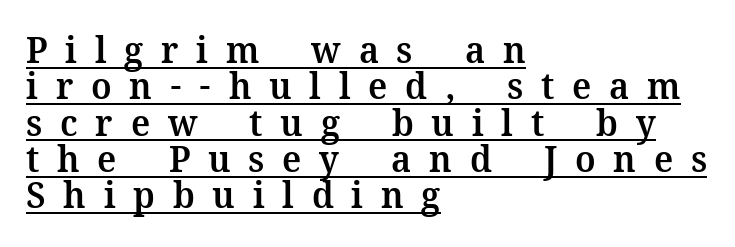
The passage shown is typed in a proportional face where columns would drift. The letters are semibold — heavier than regular but short of a full bold. Tracking here is generous; glyphs stand well apart from one another. The sample's only ornament is a line tracing under the words. The axis of the letterforms is exactly vertical. Cramped leading.
